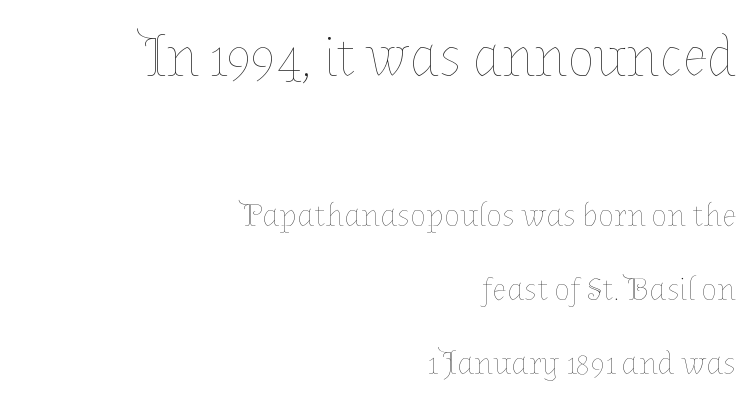
Q: Is the text bold? A: No.
Q: Is the text italic (slanted)? A: No, it is upright.
Q: Is the text underlined? A: No.
Q: How is the paragraph aligned? A: Right-aligned.
Q: Is the spacing between letters normal or unusually wide? A: Normal.
Q: Is the spacing between lines tight, normal or loose? A: Loose.
Q: Which block of text is set in a larger size, the first (top) or the second (bottom)? A: The first (top) one.
Q: Width (condensed, normal, or wide)? A: Normal.
Q: Stroke contrast? A: Low.
Q: x-height? A: Medium.
Q: Monospaced? A: No.
